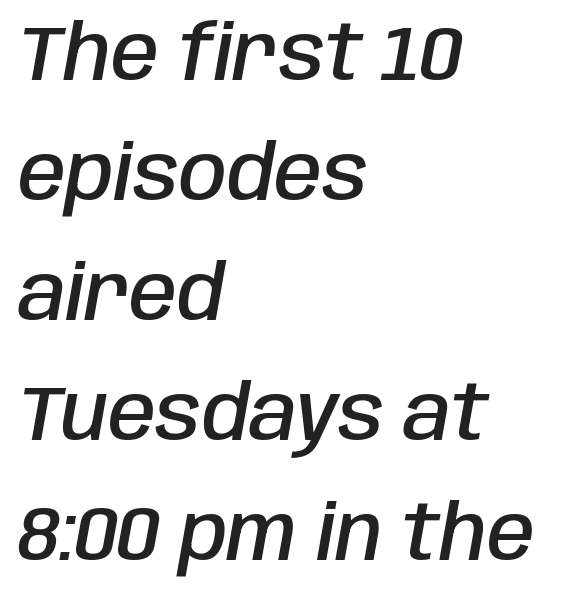
{"italic": "yes", "lean": "right", "slant_degrees": 10, "bold": "semi", "weight": "semibold", "width": "condensed", "stroke_contrast": "low", "x_height": "large", "monospaced": "no", "underline": "no", "align": "left", "line_spacing": "normal", "line_spacing_ratio": 1.56, "letter_spacing": "normal", "letter_spacing_em": 0.0, "glyph_px": 77}
